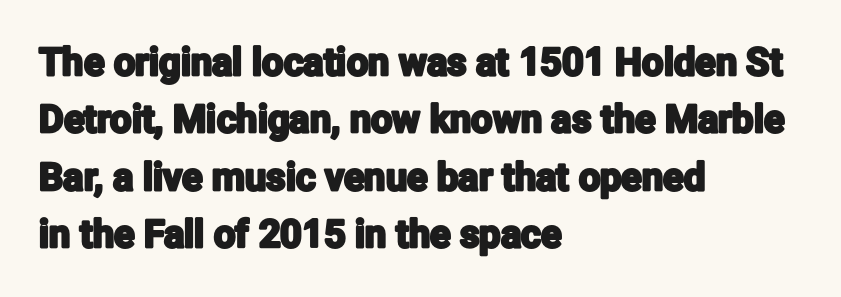
No feet cap the strokes, marking this as sans-serif type. Does the copy run flush right? No — it runs flush left. Character widths vary here, with narrow letters taking less room than wide ones. The area under the type is left untouched. The line texture is even and compact thanks to regular tracking.
